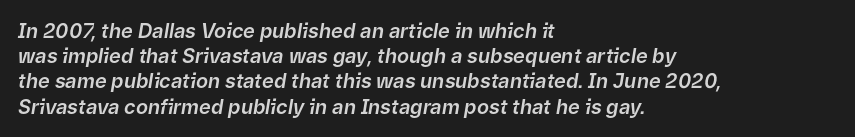
Q: Is the text italic (slanted)? A: Yes, it leans right by about 9 degrees.
Q: Is the text underlined? A: No.
Q: How is the paragraph aligned? A: Left-aligned.
Q: Is the spacing between letters normal or unusually wide? A: Normal.
Q: Is the spacing between lines tight, normal or loose? A: Normal.
